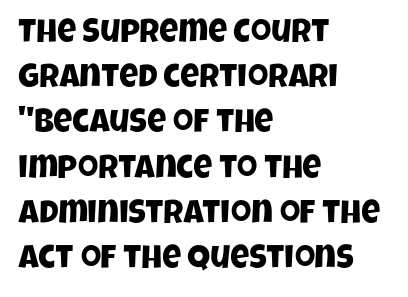
{"serif": "no", "width": "condensed", "stroke_contrast": "low", "x_height": "large", "monospaced": "no", "underline": "no", "align": "left", "line_spacing": "normal", "line_spacing_ratio": 1.37, "letter_spacing": "normal", "letter_spacing_em": 0.0, "glyph_px": 33}
